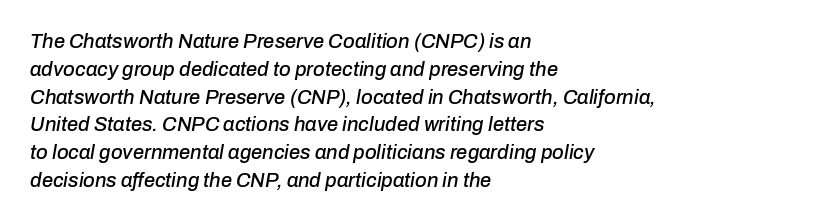
Q: Is the text italic (slanted)? A: Yes, it leans right by about 10 degrees.
Q: Is the text underlined? A: No.
Q: How is the paragraph aligned? A: Left-aligned.
Q: Is the spacing between letters normal or unusually wide? A: Normal.
Q: Is the spacing between lines tight, normal or loose? A: Normal.
